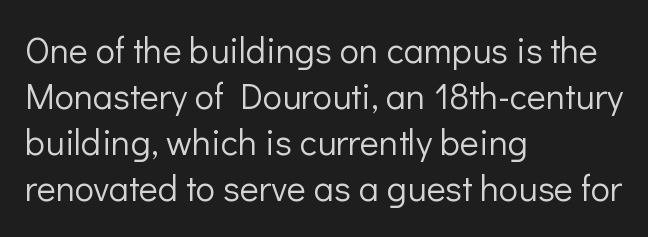
No word sits above an underline. Is there much room between lines? A standard amount, neither cramped nor airy. There is no visible air inserted between adjacent glyphs. Each letter's strokes conclude bluntly, with no projecting serifs. The setting favours the left margin, as ordinary paragraphs usually do. These lines were composed using upright roman letters.
